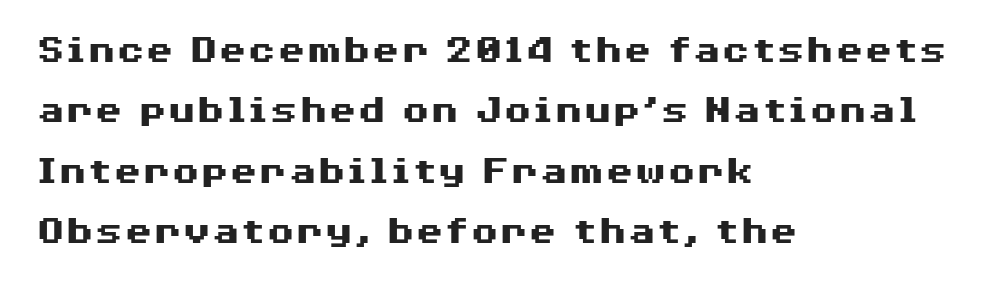
The image shows 42 px heavy, wide sans-serif type, upright; set left-aligned, normal line spacing (1.44x), normal letter spacing, not underlined; medium stroke contrast and a medium x-height.
